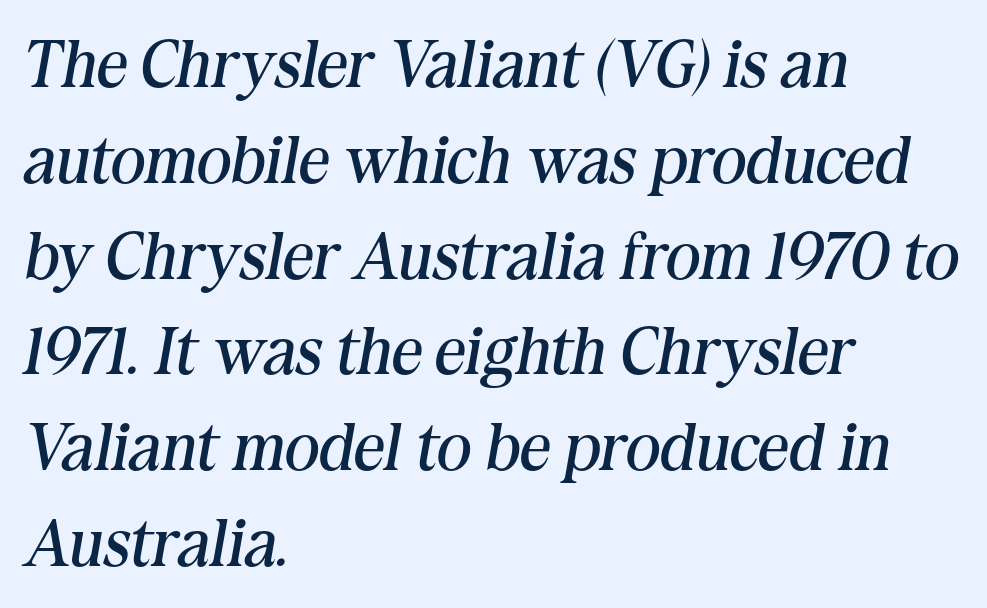
{"serif": "yes", "italic": "yes", "lean": "right", "slant_degrees": 10, "bold": "no", "weight": "regular", "width": "normal", "stroke_contrast": "medium", "x_height": "medium", "monospaced": "no", "underline": "no", "align": "left", "line_spacing": "normal", "line_spacing_ratio": 1.43, "letter_spacing": "normal", "letter_spacing_em": 0.0, "glyph_px": 67}
